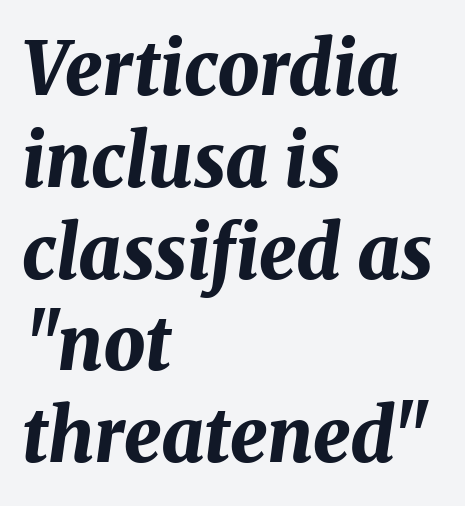
{"italic": "yes", "lean": "right", "slant_degrees": 8, "bold": "yes", "weight": "bold", "width": "normal", "stroke_contrast": "medium", "x_height": "medium", "monospaced": "no", "underline": "no", "align": "left", "line_spacing_ratio": 1.24, "letter_spacing": "normal", "letter_spacing_em": 0.0, "glyph_px": 74}
